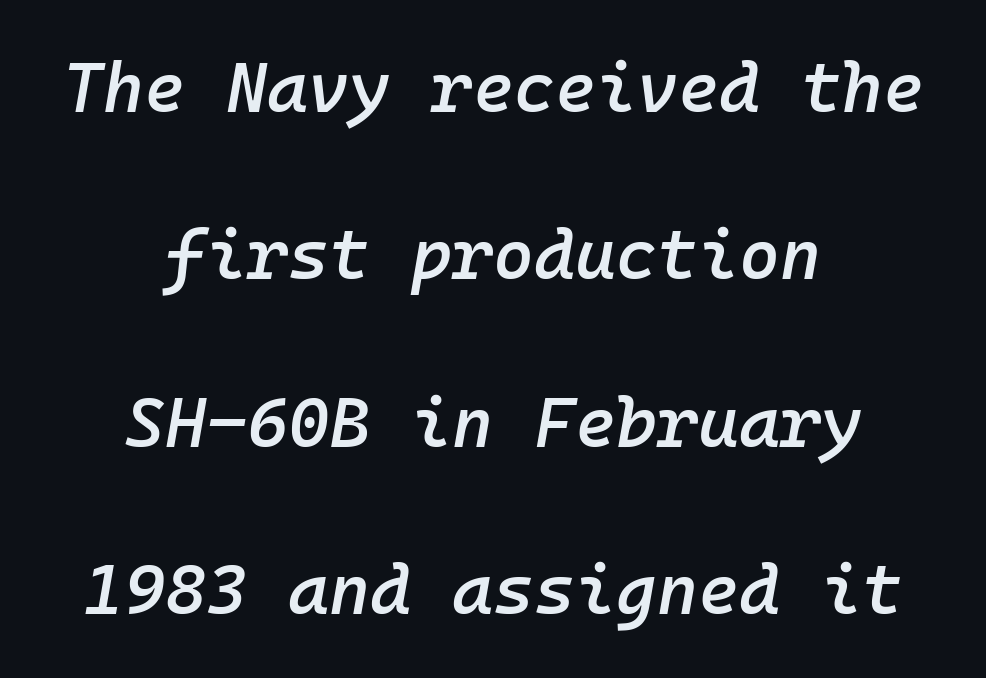
The passage is arranged like a title page — every line centered. The letters sit at their default tracking, neither squeezed nor spread. The rendering uses a semibold face; strokes are thickened but not to full bold. The text carries the slant typical of an italic or oblique font. The rendering uses typewriter-style spacing with identical character cells.
